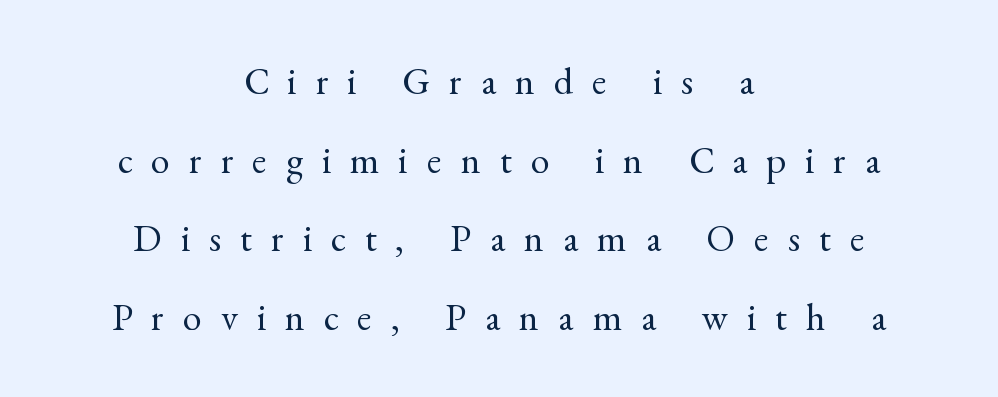
The image shows 38 px regular-weight serif type, upright; set centered, loose line spacing (2.07x), unusually wide letter spacing (+0.5 em), not underlined; a small x-height.
